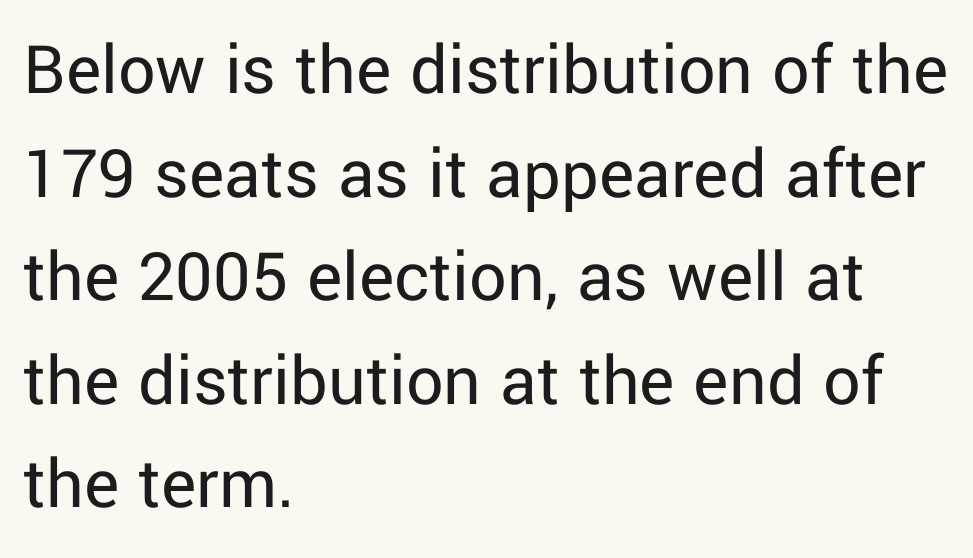
{"serif": "no", "italic": "no", "bold": "no", "weight": "regular", "width": "normal", "stroke_contrast": "low", "x_height": "medium", "monospaced": "no", "underline": "no", "align": "left", "line_spacing": "normal", "line_spacing_ratio": 1.4, "letter_spacing": "normal", "letter_spacing_em": 0.0, "glyph_px": 74}
